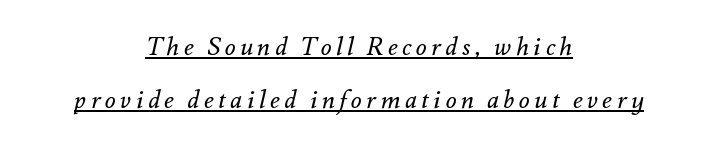
Q: Is the text bold? A: No.
Q: Is the text italic (slanted)? A: Yes, it leans right by about 12 degrees.
Q: Is the text underlined? A: Yes.
Q: How is the paragraph aligned? A: Centered.
Q: Is the spacing between lines tight, normal or loose? A: Loose.
